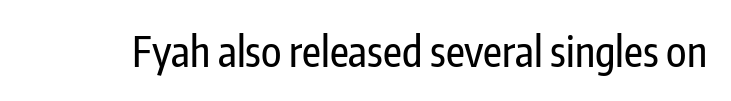
The rendering shows plain stroke endings on the letterforms — a sans-serif design. Anything drawn beneath the words? Only blank space. The tracking reads as untouched default to a designer's eye. It's the straight-up-and-down kind of type. These lines are rendered in a variable-pitch font.
